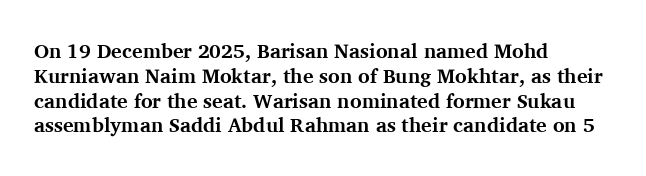
{"italic": "no", "bold": "yes", "underline": "no", "align": "left", "line_spacing_ratio": 1.24, "letter_spacing": "normal", "letter_spacing_em": 0.0, "glyph_px": 20}
